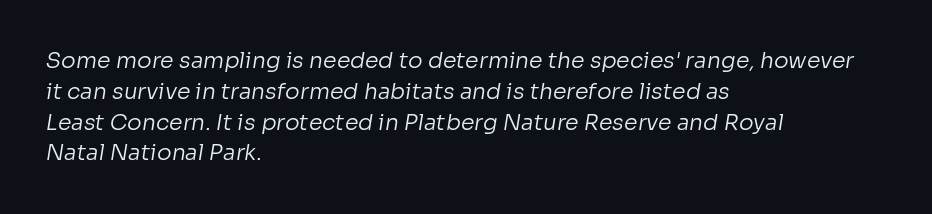
{"bold": "no", "underline": "no", "align": "left", "line_spacing": "normal", "line_spacing_ratio": 1.4, "letter_spacing": "normal", "letter_spacing_em": 0.0, "glyph_px": 22}
